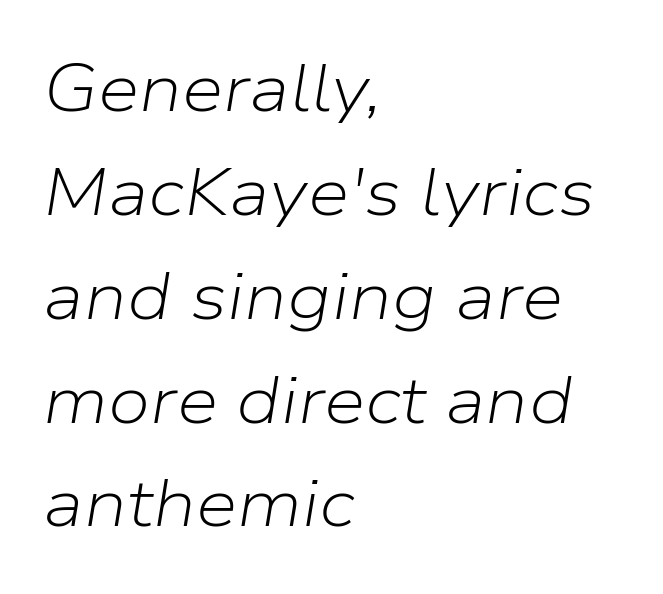
The image shows 67 px light type, italic (leaning right); set left-aligned, normal line spacing (1.55x), normal letter spacing, not underlined; low stroke contrast and a medium x-height.
